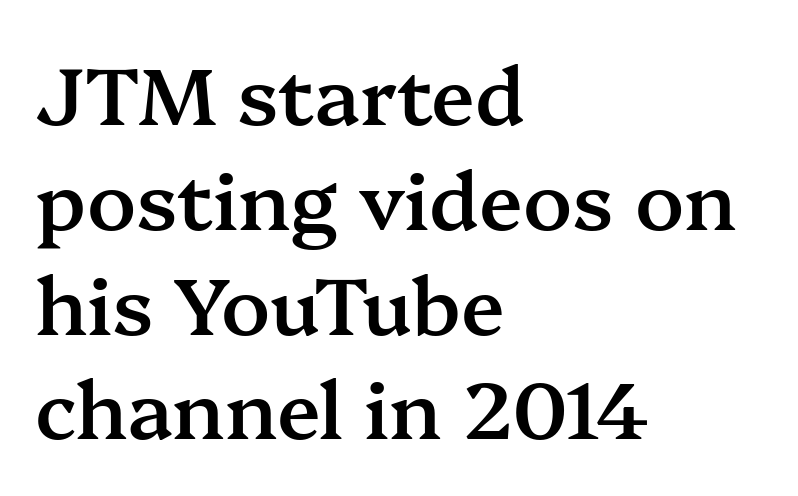
Q: Is the text bold? A: Semi-bold.
Q: Is the text italic (slanted)? A: No, it is upright.
Q: Is the typeface a serif or a sans-serif typeface? A: Serif.
Q: Is the text underlined? A: No.
Q: How is the paragraph aligned? A: Left-aligned.
Q: Is the spacing between letters normal or unusually wide? A: Normal.
Q: Is the spacing between lines tight, normal or loose? A: Normal.
Q: Width (condensed, normal, or wide)? A: Normal.
Q: Stroke contrast? A: Medium.
Q: x-height? A: Medium.
Q: Monospaced? A: No.
